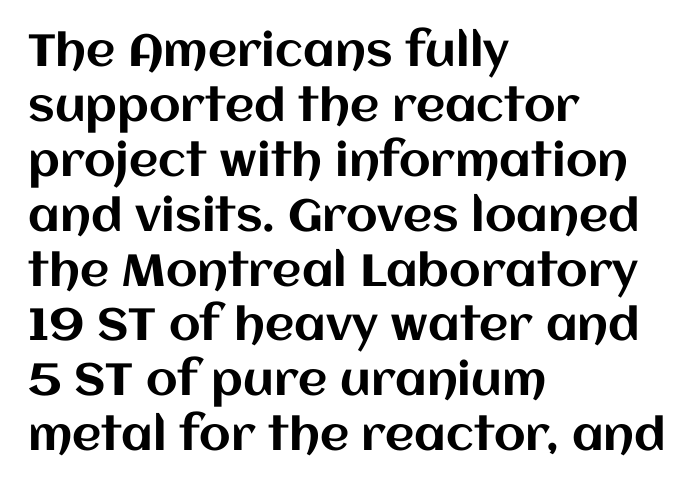
The image shows 45 px text type, upright; set left-aligned, line spacing 1.22x, normal letter spacing, not underlined; medium stroke contrast and a large x-height.
